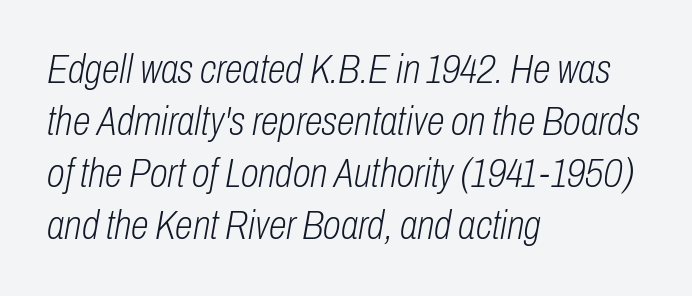
Underline: absent. The letterforms sit at book weight or below. Observe the lean: these are italic letterforms. The letters advance in unequal steps, a hallmark of proportional type. Compared with typical body copy, the letter spacing here is the same. Short and long lines alike share a common starting point at left.
